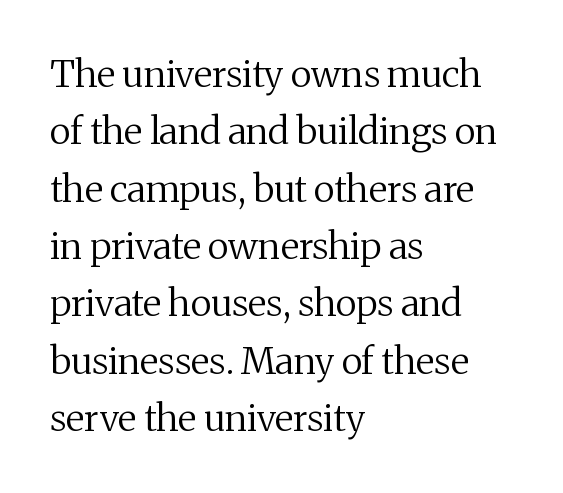
{"serif": "yes", "italic": "no", "bold": "no", "weight": "regular", "width": "normal", "stroke_contrast": "medium", "x_height": "medium", "monospaced": "no", "underline": "no", "align": "left", "line_spacing": "normal", "line_spacing_ratio": 1.55, "letter_spacing": "normal", "letter_spacing_em": 0.0, "glyph_px": 37}
